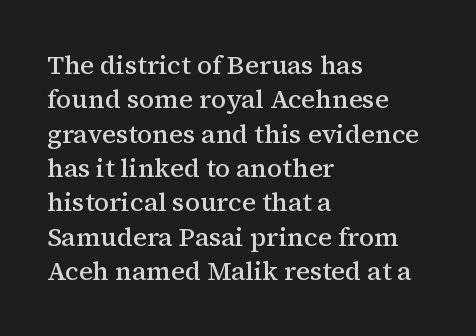
The image shows 26 px text type, upright; set left-aligned, normal line spacing (1.32x), normal letter spacing, not underlined.
